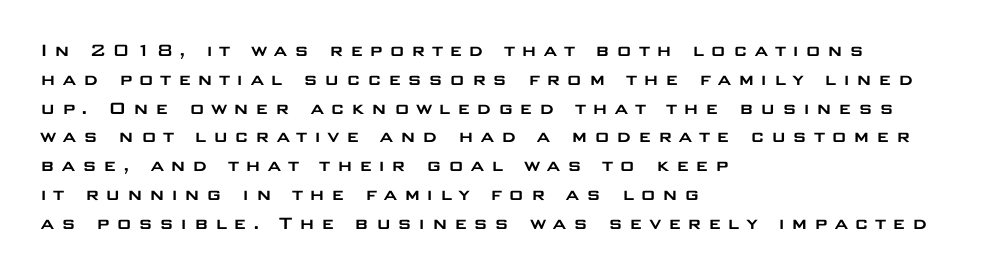
Q: Is the text italic (slanted)? A: No, it is upright.
Q: Is the text underlined? A: No.
Q: How is the paragraph aligned? A: Left-aligned.
Q: Is the spacing between letters normal or unusually wide? A: Unusually wide.
Q: Is the spacing between lines tight, normal or loose? A: Normal.
